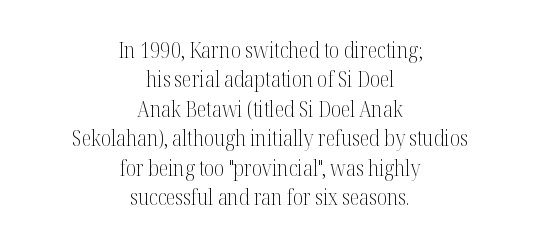
The image shows 22 px text type, upright; set centered, normal line spacing (1.34x), normal letter spacing, not underlined.
